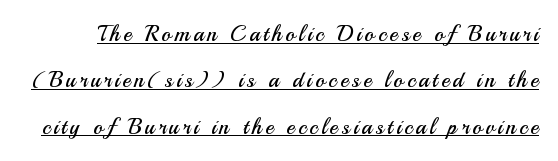
{"bold": "no", "underline": "yes", "line_spacing": "loose", "line_spacing_ratio": 2.11, "glyph_px": 22}
